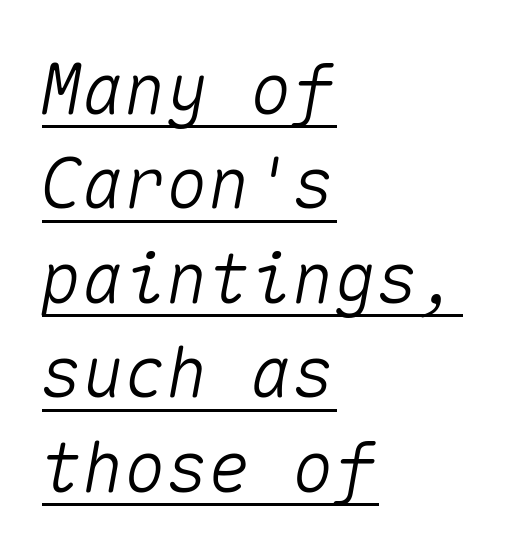
The image shows 70 px text type, italic (leaning right), monospaced; set left-aligned, normal line spacing (1.35x), normal letter spacing, underlined; medium stroke contrast and a medium x-height.
